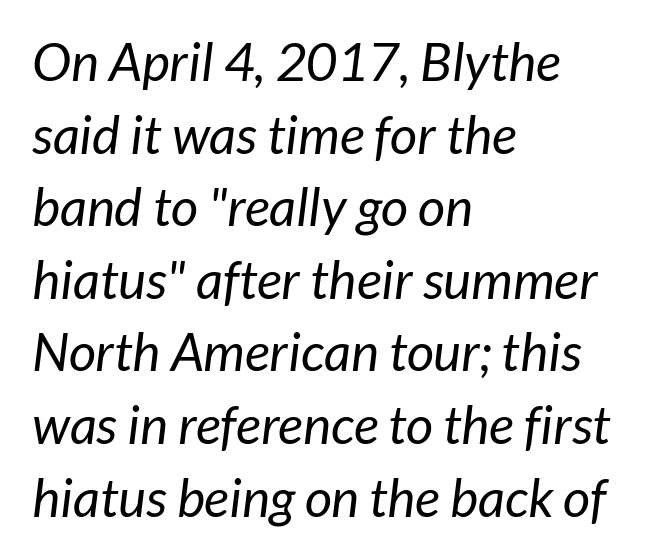
Q: Is the text bold? A: No.
Q: Is the typeface a serif or a sans-serif typeface? A: Sans-serif.
Q: Is the text underlined? A: No.
Q: How is the paragraph aligned? A: Left-aligned.
Q: Is the spacing between letters normal or unusually wide? A: Normal.
Q: Is the spacing between lines tight, normal or loose? A: Normal.
Q: Width (condensed, normal, or wide)? A: Normal.
Q: Stroke contrast? A: Low.
Q: x-height? A: Medium.
Q: Monospaced? A: No.
